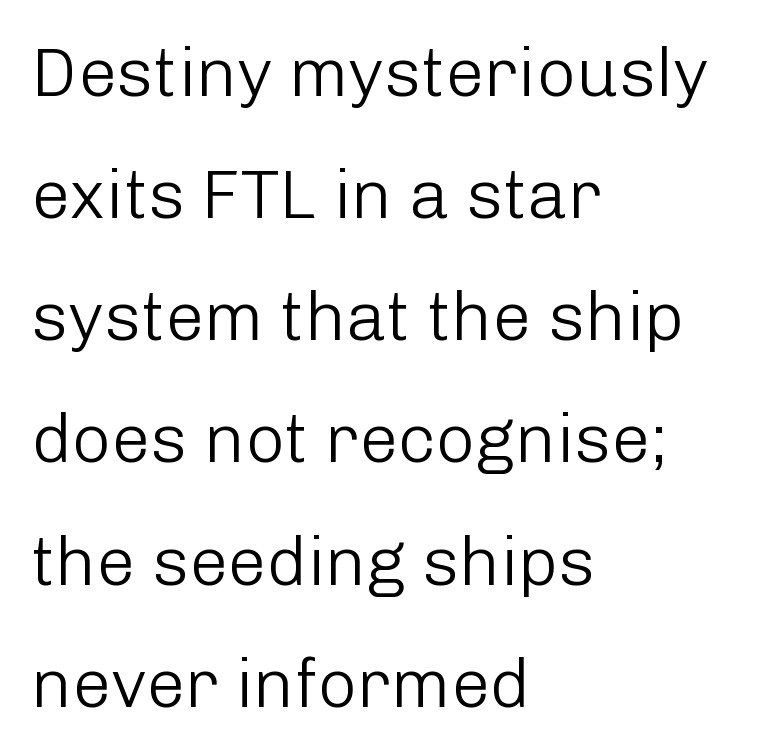
The image shows 69 px light sans-serif type, upright; set left-aligned, line spacing 1.77x, normal letter spacing, not underlined; low stroke contrast and a medium x-height.
